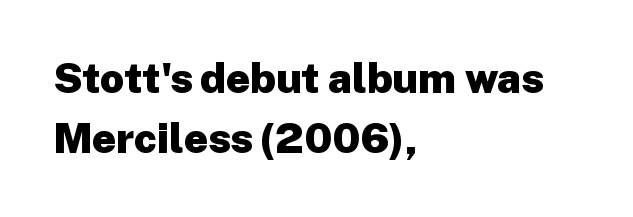
The image shows 42 px heavy sans-serif type, upright; set left-aligned, normal line spacing (1.44x), normal letter spacing, not underlined; low stroke contrast and a medium x-height.
